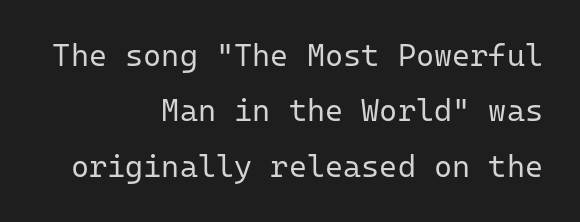
The image shows 31 px regular-weight sans-serif type, upright, monospaced; set right-aligned, line spacing 1.79x, normal letter spacing, not underlined; low stroke contrast and a medium x-height.
